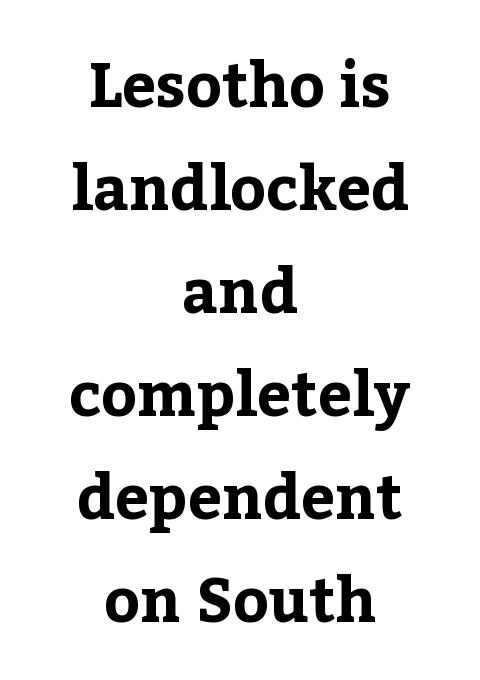
The image shows 61 px bold serif type, upright; set centered, normal line spacing (1.69x), normal letter spacing, not underlined; low stroke contrast and a medium x-height.
